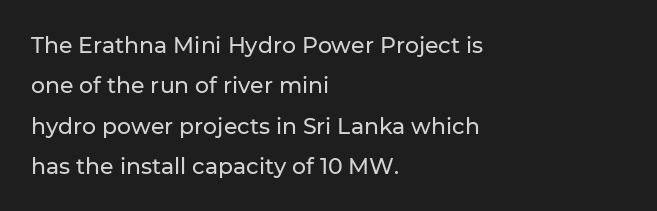
{"italic": "no", "underline": "no", "align": "left", "line_spacing_ratio": 1.83, "letter_spacing": "normal", "letter_spacing_em": 0.0, "glyph_px": 22}
